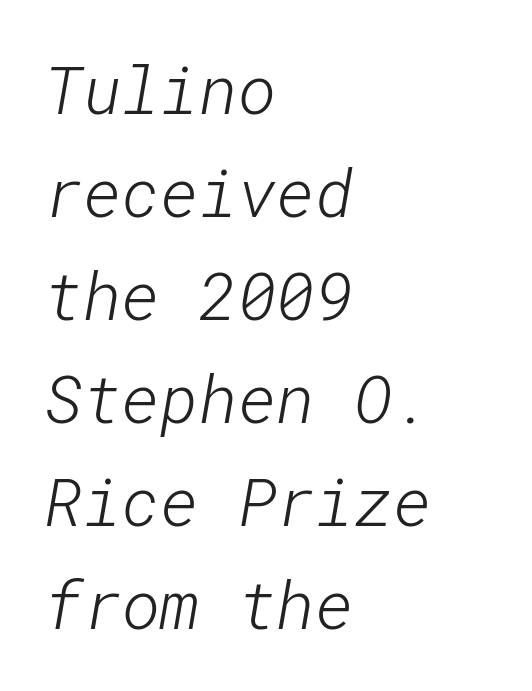
The image shows 66 px light sans-serif type; set left-aligned, normal line spacing (1.56x), normal letter spacing, not underlined; low stroke contrast and a medium x-height.
